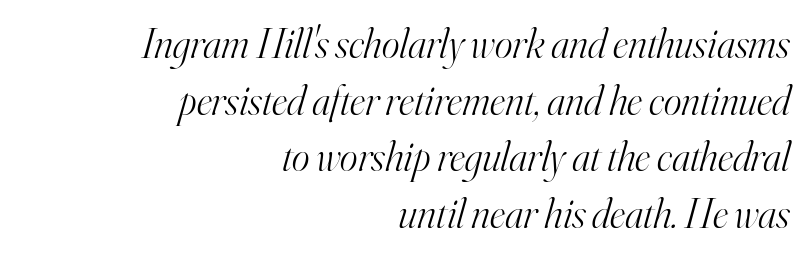
The image shows 42 px light serif type, italic (leaning right); set right-aligned, normal line spacing (1.35x), normal letter spacing, not underlined; high stroke contrast and a small x-height.
